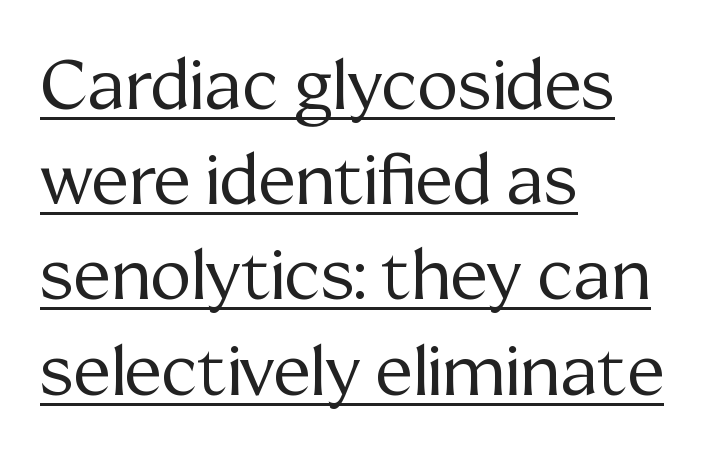
The rag falls on the right side of this text block. Rows of type keep a routine distance in the vertical direction. The face used here is proportionally spaced, like ordinary book or web type. Note: serifs present on the glyphs. If you drew a line through each stem, it would be perfectly vertical.
